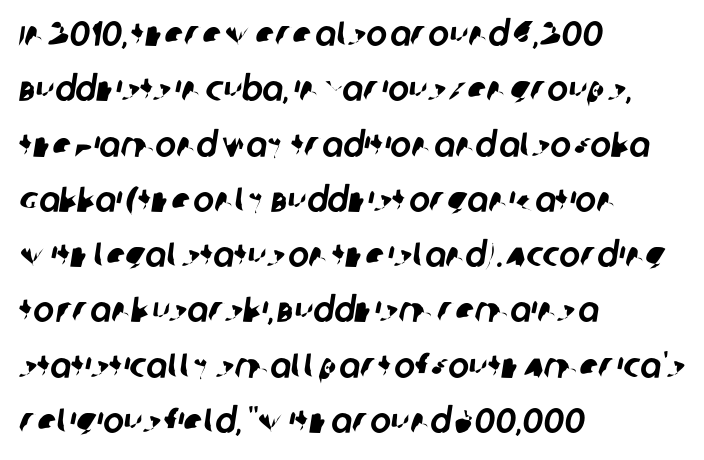
The image shows 35 px sans-serif type; set left-aligned, normal line spacing (1.58x), normal letter spacing, not underlined; low stroke contrast and a large x-height.
